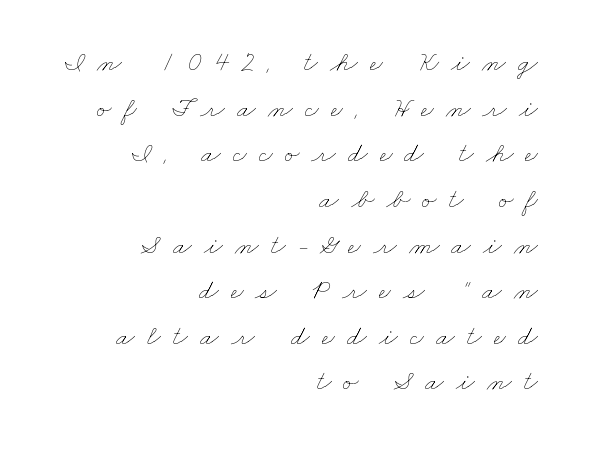
A student would call this right alignment; a typographer would say flush right, rag left. Note the varied advance widths — an 'i' is clearly narrower than an 'm'. Only glyphs here, with clear space below each row. A normal amount of white space separates one row of letters from the next.
